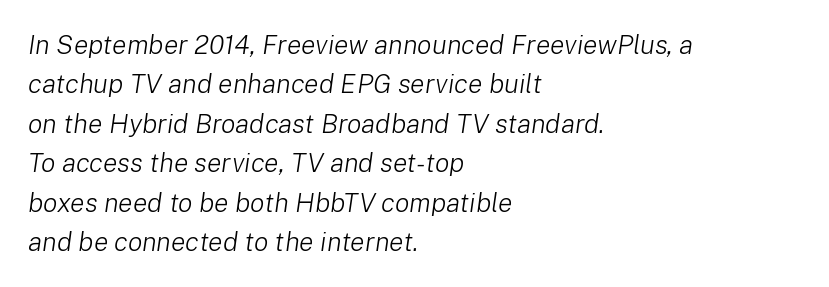
The image shows 27 px text type, italic (leaning right); set left-aligned, normal line spacing (1.46x), normal letter spacing, not underlined.
